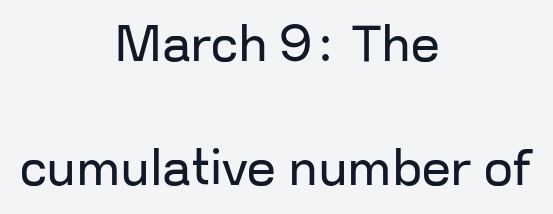
Q: Is the text bold? A: No.
Q: Is the text italic (slanted)? A: No, it is upright.
Q: Is the typeface a serif or a sans-serif typeface? A: Sans-serif.
Q: Is the text underlined? A: No.
Q: How is the paragraph aligned? A: Centered.
Q: Is the spacing between letters normal or unusually wide? A: Normal.
Q: Is the spacing between lines tight, normal or loose? A: Loose.
Q: Width (condensed, normal, or wide)? A: Normal.
Q: Stroke contrast? A: Low.
Q: x-height? A: Medium.
Q: Monospaced? A: No.
